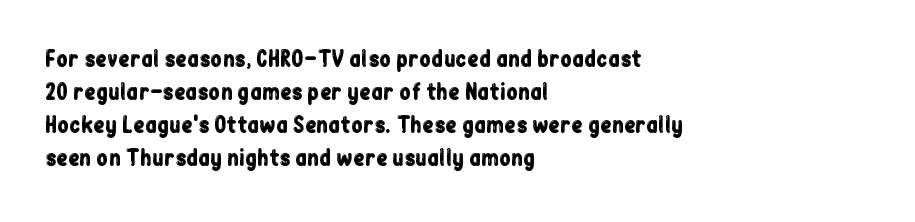
Q: Is the text italic (slanted)? A: No, it is upright.
Q: Is the text underlined? A: No.
Q: How is the paragraph aligned? A: Left-aligned.
Q: Is the spacing between letters normal or unusually wide? A: Normal.
Q: Is the spacing between lines tight, normal or loose? A: Normal.
